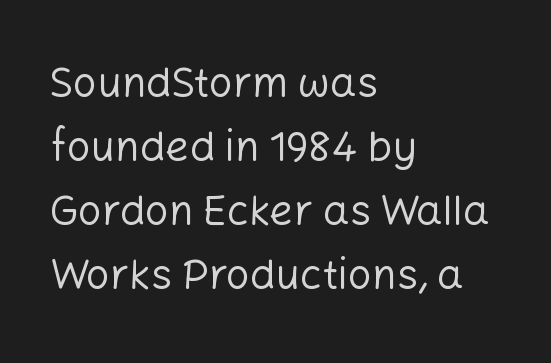
Q: Is the text bold? A: No.
Q: Is the text italic (slanted)? A: No, it is upright.
Q: Is the typeface a serif or a sans-serif typeface? A: Sans-serif.
Q: Is the text underlined? A: No.
Q: How is the paragraph aligned? A: Left-aligned.
Q: Is the spacing between letters normal or unusually wide? A: Normal.
Q: Is the spacing between lines tight, normal or loose? A: Normal.
Q: Width (condensed, normal, or wide)? A: Normal.
Q: Stroke contrast? A: Low.
Q: x-height? A: Medium.
Q: Monospaced? A: No.
